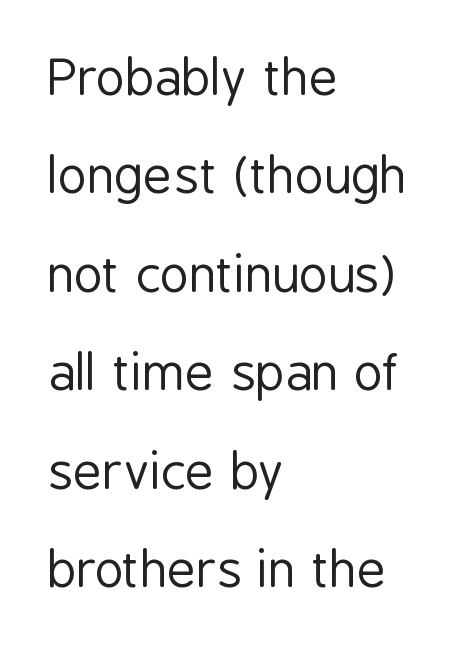
Teacher's note: observe the even left margin — that is flush-left alignment. Is this a sans? Yes — the strokes have no serifs. The tracking reads as untouched default to a designer's eye. The passage shown is typed in a proportional face where columns would drift.
